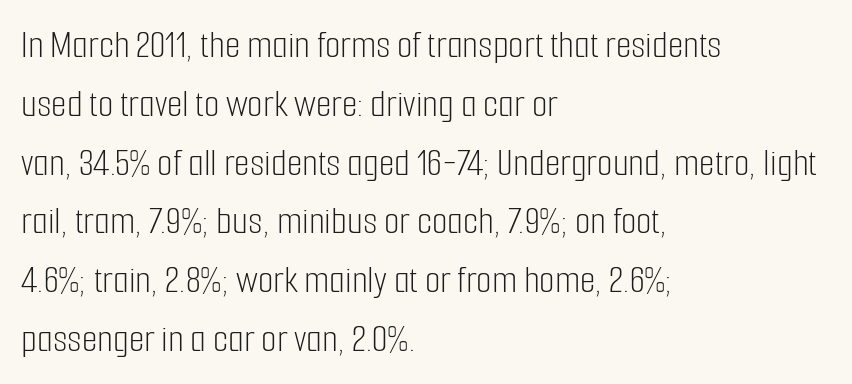
Italic: no, the glyphs are upright roman. Lines of text with bare space underneath. The leading is moderate, giving the passage an even texture. The paragraph has a hard left edge and a soft right edge. On a weight scale, this lands at 450 or below.
